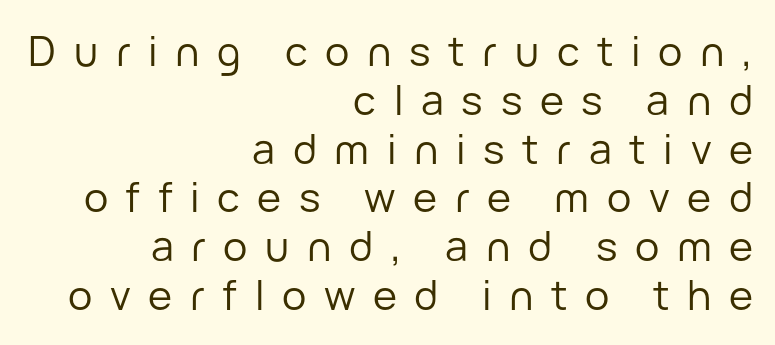
The image shows 41 px regular-weight sans-serif type, upright; set right-aligned, line spacing 1.19x, unusually wide letter spacing (+0.43 em), not underlined; low stroke contrast and a medium x-height.
